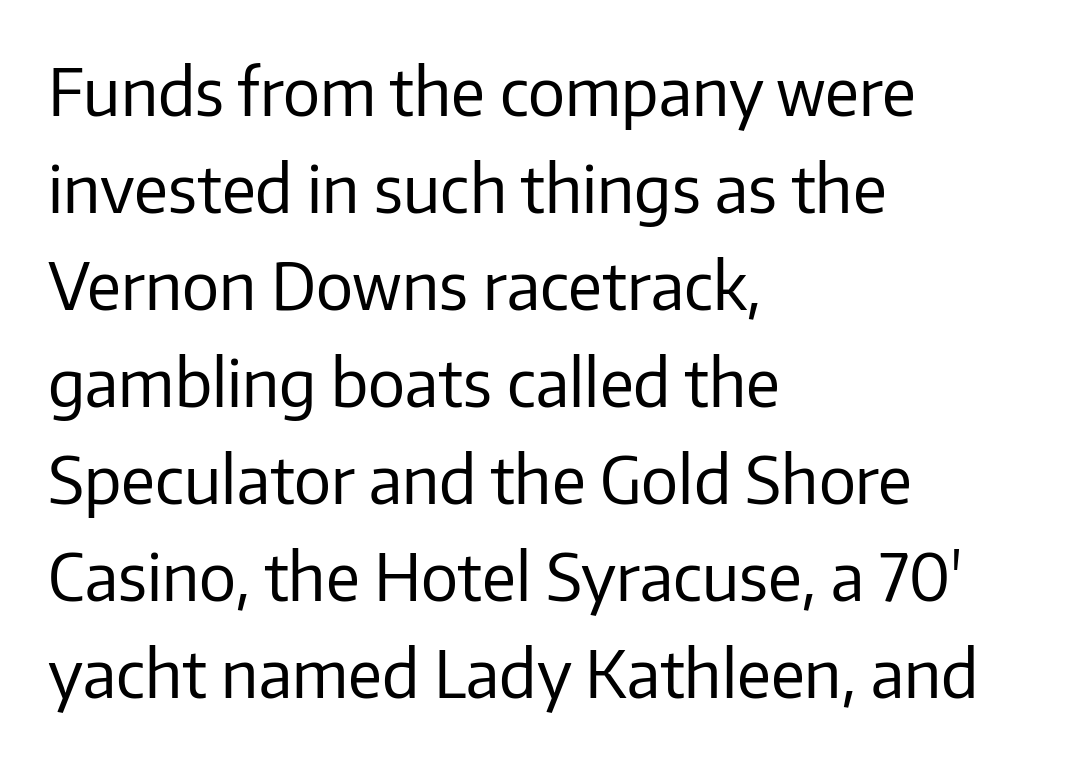
The image shows 66 px regular-weight sans-serif type, upright; set left-aligned, normal line spacing (1.47x), normal letter spacing, not underlined; low stroke contrast and a medium x-height.
